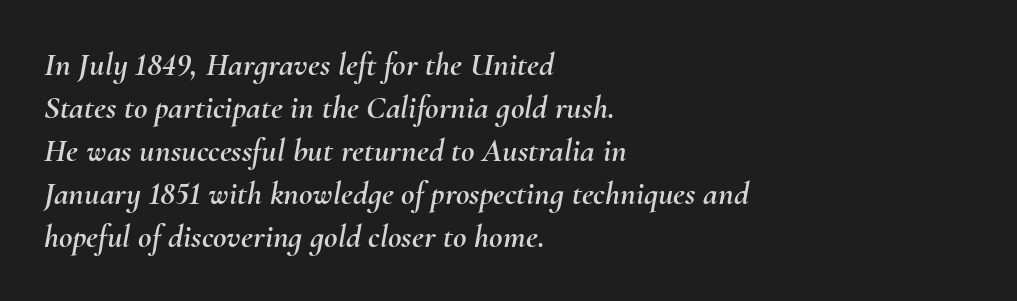
Reading down the block, your eye returns to a fixed left position each line. Whoever set this chose a conventional vertical rhythm. The passage shown leans; its letterforms are oblique. Does extra space separate the letters? No, they use regular spacing. Spacing verdict: proportional, widths tailored to each character.
